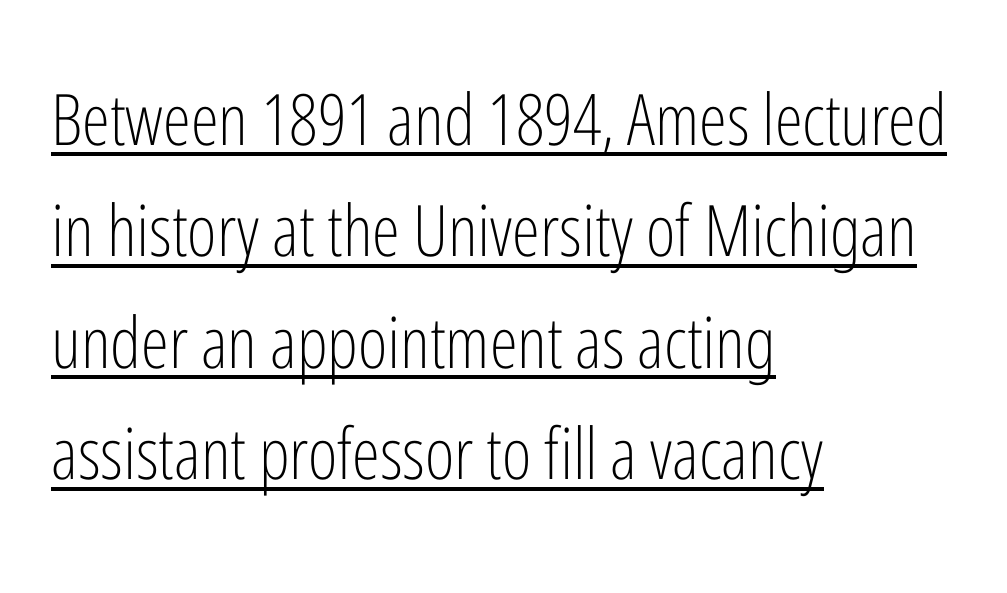
{"serif": "no", "italic": "no", "bold": "no", "weight": "light", "width": "condensed", "stroke_contrast": "low", "x_height": "medium", "monospaced": "no", "underline": "yes", "align": "left", "line_spacing": "normal", "line_spacing_ratio": 1.57, "letter_spacing": "normal", "letter_spacing_em": 0.0, "glyph_px": 71}
